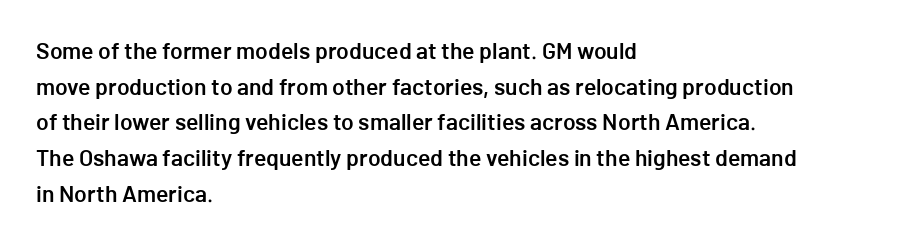
Notice how the passage keeps a crisp vertical edge on the left only. You could call the tracking neutral — neither tight nor loose. Compared with an ordinary text face, these strokes are moderately heavier — a semibold. No italicization has been applied; the sample stays upright.
